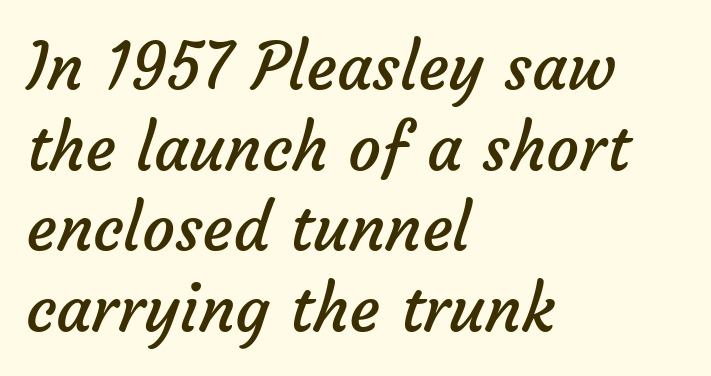
{"serif": "no", "bold": "no", "weight": "regular", "width": "normal", "stroke_contrast": "low", "x_height": "medium", "monospaced": "no", "underline": "no", "align": "left", "line_spacing_ratio": 1.24, "letter_spacing": "normal", "letter_spacing_em": 0.0, "glyph_px": 65}
